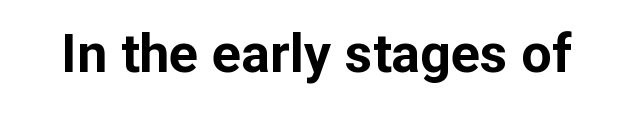
The image shows 54 px bold sans-serif type, upright; set normal letter spacing, not underlined; low stroke contrast and a medium x-height.
